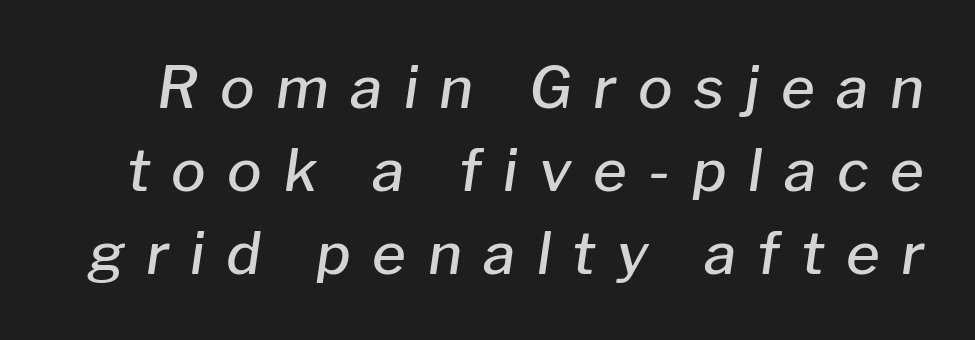
The image shows 58 px semibold type, italic (leaning right); set normal line spacing (1.43x), unusually wide letter spacing (+0.37 em), not underlined; low stroke contrast and a medium x-height.
